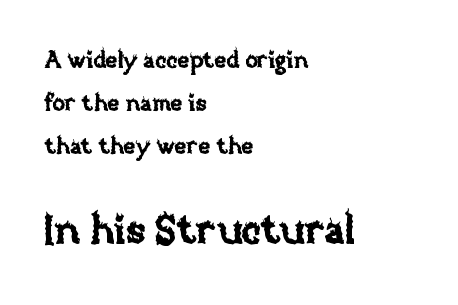
Q: Is the text italic (slanted)? A: No, it is upright.
Q: Is the text underlined? A: No.
Q: How is the paragraph aligned? A: Left-aligned.
Q: Is the spacing between letters normal or unusually wide? A: Normal.
Q: Which block of text is set in a larger size, the first (top) or the second (bottom)? A: The second (bottom) one.
Q: Width (condensed, normal, or wide)? A: Normal.
Q: Stroke contrast? A: Low.
Q: x-height? A: Large.
Q: Monospaced? A: No.
